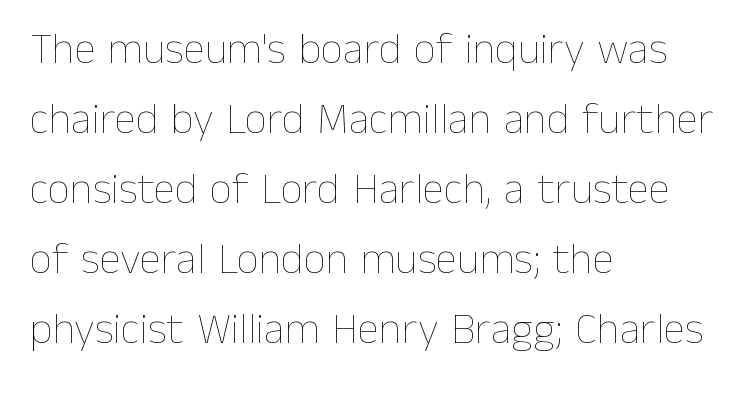
{"italic": "no", "bold": "no", "weight": "thin", "width": "normal", "stroke_contrast": "low", "x_height": "medium", "monospaced": "no", "underline": "no", "align": "left", "line_spacing": "normal", "line_spacing_ratio": 1.59, "letter_spacing": "normal", "letter_spacing_em": 0.0, "glyph_px": 44}
